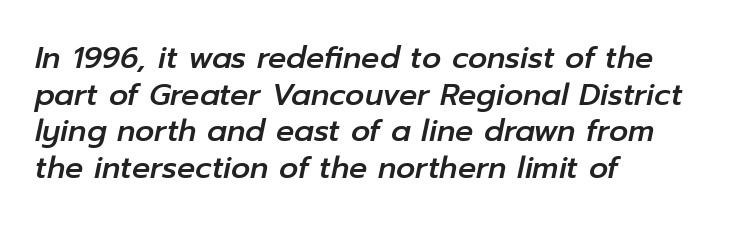
Clear beneath every line of the passage. The font's italic variant was chosen for this text. Proportional: the letters do not fall into vertical columns. There is no visible air inserted between adjacent glyphs. Short and long lines alike share a common starting point at left.
